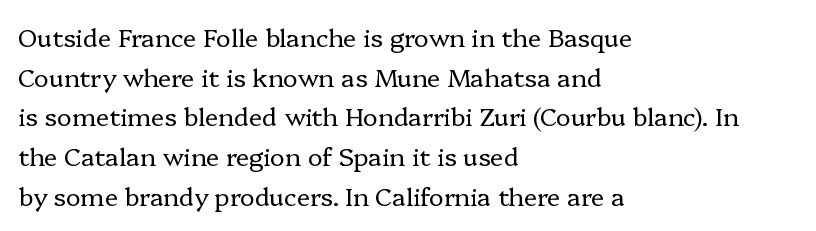
No italicization has been applied; the sample stays upright. Which margin do the lines hug? The left one — the right edge is uneven. Interline gaps are of average width in this sample. Descender tails drop into unmarked territory.
